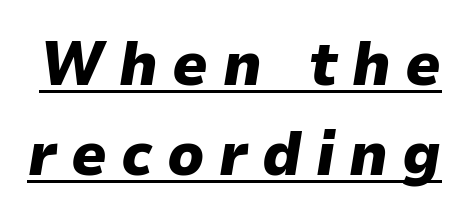
Evenly set lines give the paragraph a standard silhouette. The rendering uses the underline text-decoration. This rendering widens character spacing well past its baseline value. These words are printed bold, with thick strokes throughout. Think of a printed novel: that variable character pitch is what you see here.
